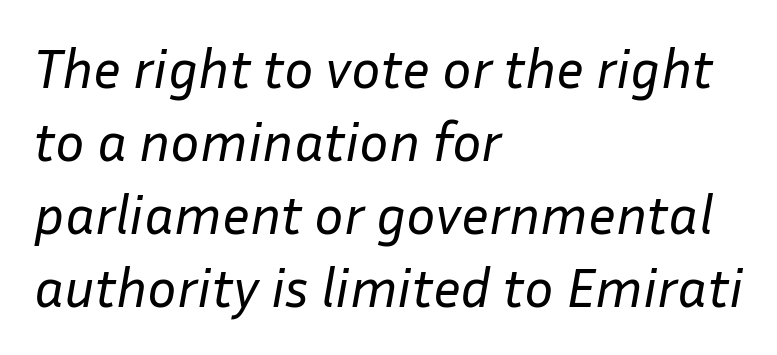
Q: Is the text bold? A: No.
Q: Is the text italic (slanted)? A: Yes, it leans right by about 10 degrees.
Q: Is the text underlined? A: No.
Q: How is the paragraph aligned? A: Left-aligned.
Q: Is the spacing between letters normal or unusually wide? A: Normal.
Q: Is the spacing between lines tight, normal or loose? A: Normal.
Q: Width (condensed, normal, or wide)? A: Normal.
Q: Stroke contrast? A: Low.
Q: x-height? A: Medium.
Q: Monospaced? A: No.
